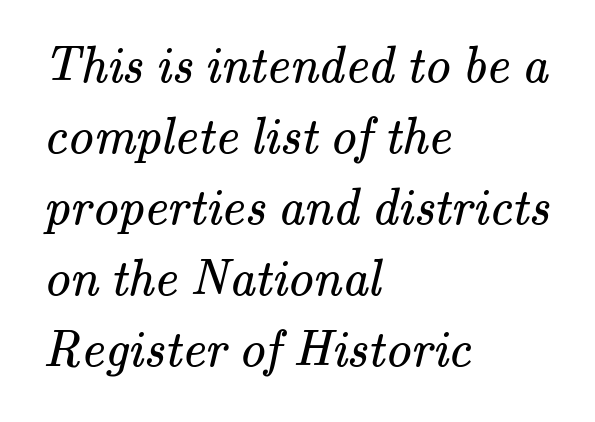
These lines sit exactly where default settings would place them. Is this a fixed-width face? No — the glyphs have proportional, varying widths. Horizontal alignment here is leftward, the default for most running prose. The characters are drawn with everyday or finer stroke widths. Font category for this specimen: serif. Has an underline been added? It has not.
